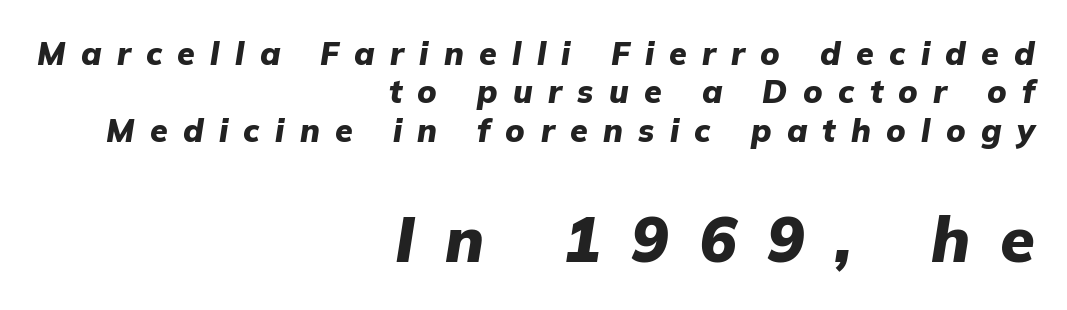
Q: Is the text bold? A: Yes.
Q: Is the text italic (slanted)? A: Yes, it leans right by about 9 degrees.
Q: Is the text underlined? A: No.
Q: How is the paragraph aligned? A: Right-aligned.
Q: Is the spacing between letters normal or unusually wide? A: Unusually wide.
Q: Which block of text is set in a larger size, the first (top) or the second (bottom)? A: The second (bottom) one.
Q: Width (condensed, normal, or wide)? A: Normal.
Q: Stroke contrast? A: Low.
Q: x-height? A: Medium.
Q: Monospaced? A: No.
